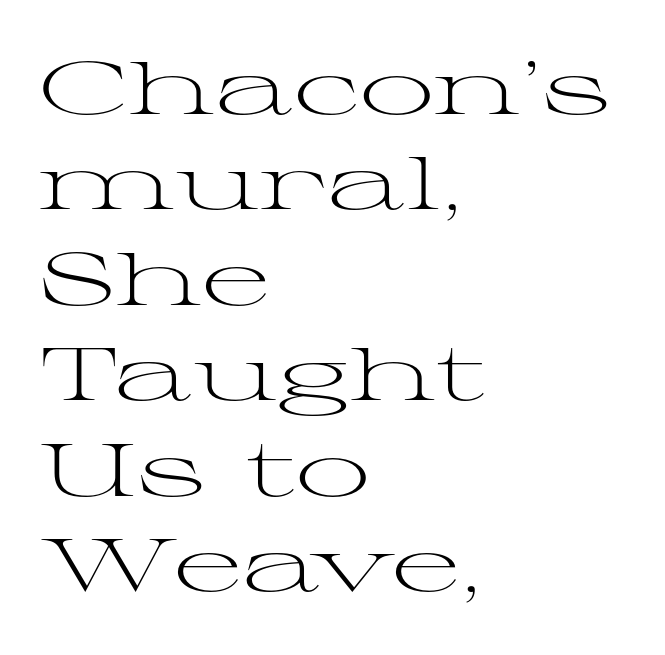
{"serif": "yes", "italic": "no", "bold": "no", "weight": "light", "width": "wide", "stroke_contrast": "medium", "x_height": "medium", "monospaced": "no", "underline": "no", "align": "left", "line_spacing": "normal", "line_spacing_ratio": 1.29, "letter_spacing": "normal", "letter_spacing_em": 0.0, "glyph_px": 74}
